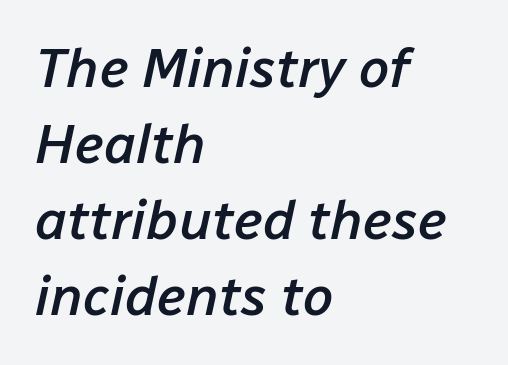
The characters look somewhat weighty, a semibold short of true bold. All the whitespace from short lines collects on the right. There is no visible air inserted between adjacent glyphs. Leading: standard. Descenders are the only things crossing below the line.
